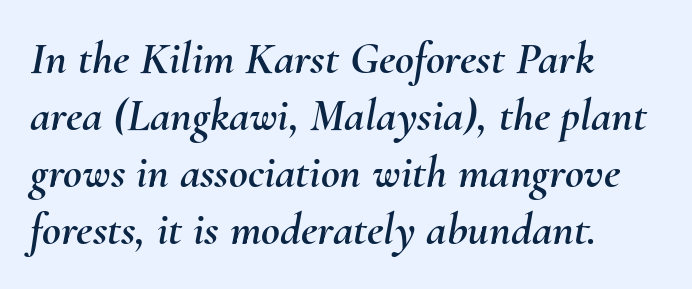
Q: Is the text italic (slanted)? A: Yes, it leans right by about 10 degrees.
Q: Is the text underlined? A: No.
Q: How is the paragraph aligned? A: Left-aligned.
Q: Is the spacing between letters normal or unusually wide? A: Normal.
Q: Width (condensed, normal, or wide)? A: Normal.
Q: Stroke contrast? A: Medium.
Q: x-height? A: Small.
Q: Monospaced? A: No.
